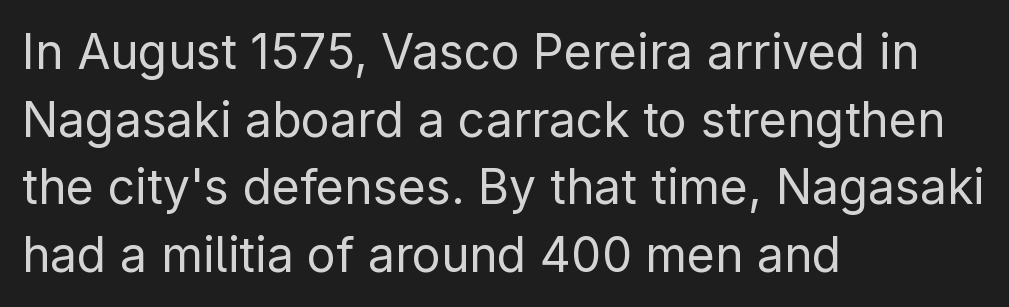
Q: Is the text bold? A: No.
Q: Is the text italic (slanted)? A: No, it is upright.
Q: Is the typeface a serif or a sans-serif typeface? A: Sans-serif.
Q: Is the text underlined? A: No.
Q: How is the paragraph aligned? A: Left-aligned.
Q: Is the spacing between letters normal or unusually wide? A: Normal.
Q: Is the spacing between lines tight, normal or loose? A: Normal.
Q: Width (condensed, normal, or wide)? A: Normal.
Q: Stroke contrast? A: Low.
Q: x-height? A: Medium.
Q: Monospaced? A: No.
